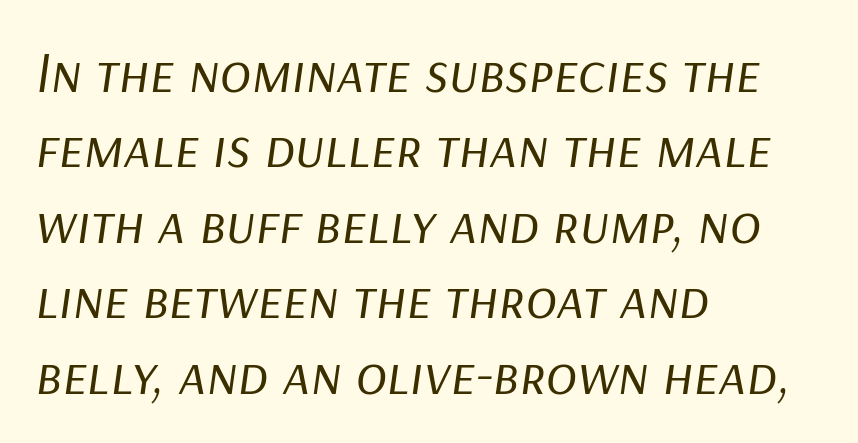
The tracking reads as untouched default to a designer's eye. Words float on clear page, feet unadorned. The face used here has a pronounced slope to its letters. The weight tops out at a normal text grade.
